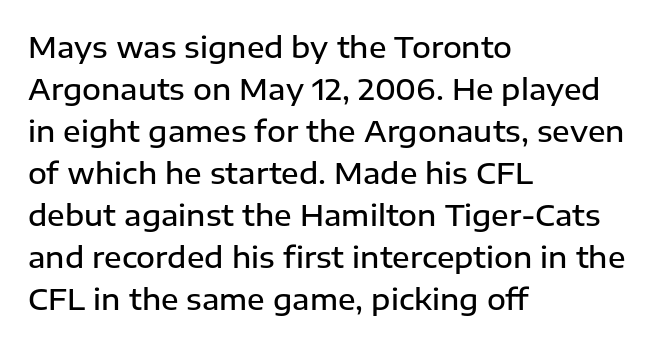
Q: Is the text bold? A: Semi-bold.
Q: Is the text italic (slanted)? A: No, it is upright.
Q: Is the typeface a serif or a sans-serif typeface? A: Sans-serif.
Q: Is the text underlined? A: No.
Q: How is the paragraph aligned? A: Left-aligned.
Q: Is the spacing between letters normal or unusually wide? A: Normal.
Q: Is the spacing between lines tight, normal or loose? A: Normal.
Q: Width (condensed, normal, or wide)? A: Normal.
Q: Stroke contrast? A: Low.
Q: x-height? A: Medium.
Q: Monospaced? A: No.
